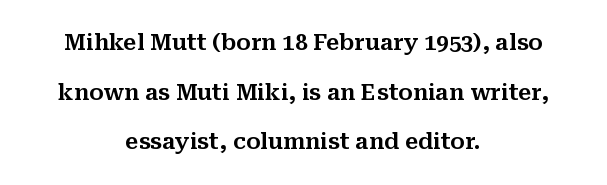
The image shows 22 px text type, upright; set centered, loose line spacing (2.26x), normal letter spacing, not underlined.
